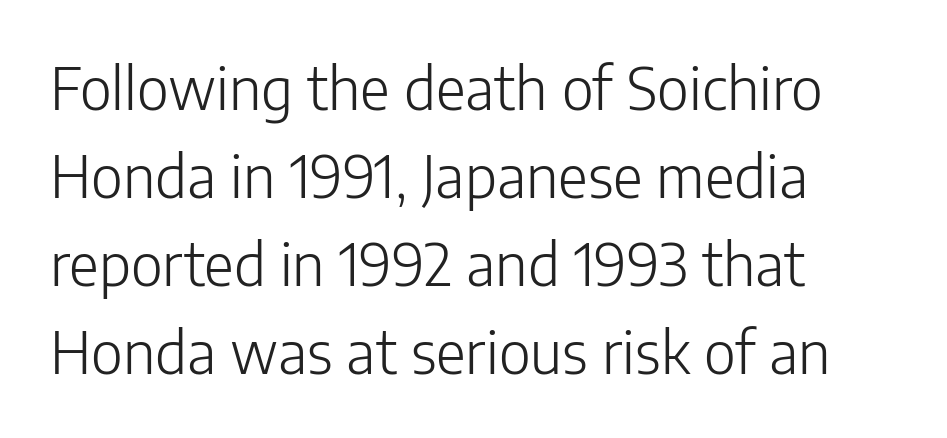
The image shows 58 px light sans-serif type, upright; set left-aligned, normal line spacing (1.52x), normal letter spacing, not underlined; low stroke contrast and a medium x-height.
